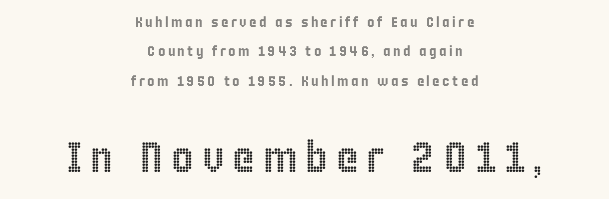
Q: Is the text italic (slanted)? A: No, it is upright.
Q: Is the text underlined? A: No.
Q: How is the paragraph aligned? A: Centered.
Q: Is the spacing between lines tight, normal or loose? A: Loose.
Q: Which block of text is set in a larger size, the first (top) or the second (bottom)? A: The second (bottom) one.
Q: Width (condensed, normal, or wide)? A: Condensed.
Q: x-height? A: Large.
Q: Monospaced? A: No.
